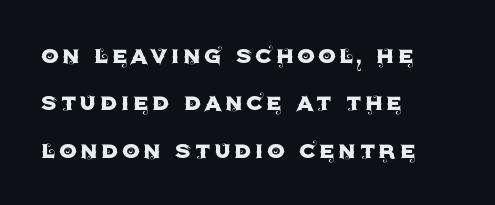
{"serif": "no", "italic": "no", "width": "normal", "x_height": "large", "monospaced": "no", "underline": "no", "align": "left", "line_spacing": "normal", "line_spacing_ratio": 1.69, "glyph_px": 28}
